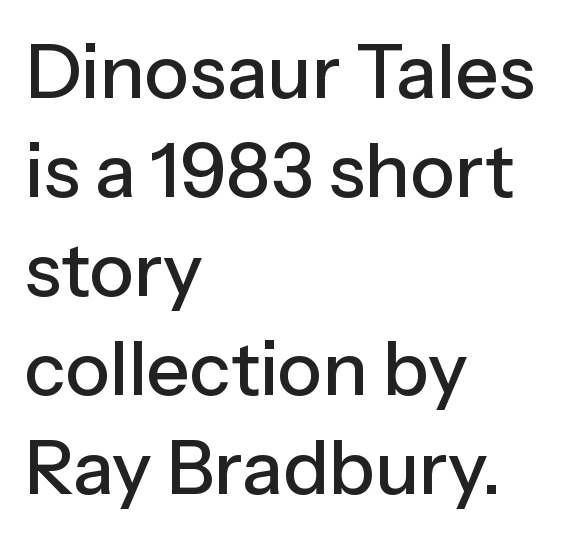
{"serif": "no", "italic": "no", "width": "normal", "stroke_contrast": "low", "x_height": "medium", "monospaced": "no", "underline": "no", "align": "left", "line_spacing": "normal", "line_spacing_ratio": 1.32, "letter_spacing": "normal", "letter_spacing_em": 0.0, "glyph_px": 75}
